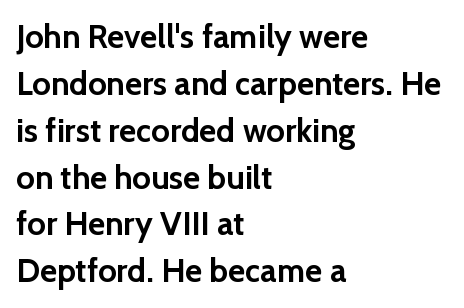
Q: Is the text bold? A: Yes.
Q: Is the text italic (slanted)? A: No, it is upright.
Q: Is the typeface a serif or a sans-serif typeface? A: Sans-serif.
Q: Is the text underlined? A: No.
Q: How is the paragraph aligned? A: Left-aligned.
Q: Is the spacing between letters normal or unusually wide? A: Normal.
Q: Is the spacing between lines tight, normal or loose? A: Normal.
Q: Width (condensed, normal, or wide)? A: Normal.
Q: x-height? A: Medium.
Q: Monospaced? A: No.
